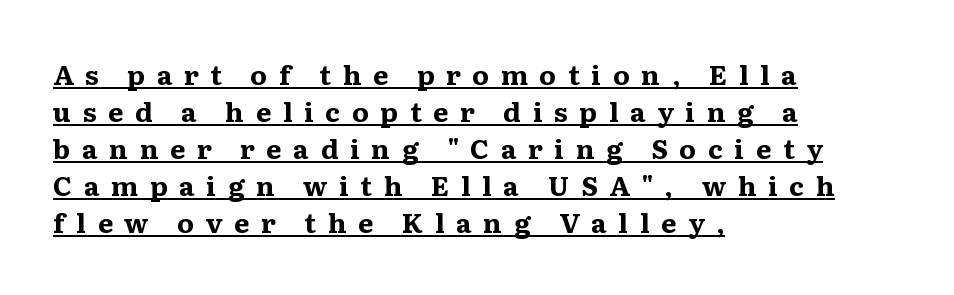
The image shows 27 px bold type, upright; set left-aligned, normal line spacing (1.37x), unusually wide letter spacing (+0.43 em), underlined.
